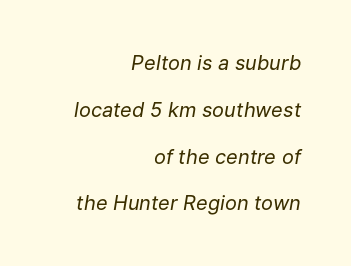
Q: Is the text bold? A: No.
Q: Is the text italic (slanted)? A: Yes, it leans right by about 9 degrees.
Q: Is the text underlined? A: No.
Q: How is the paragraph aligned? A: Right-aligned.
Q: Is the spacing between letters normal or unusually wide? A: Normal.
Q: Is the spacing between lines tight, normal or loose? A: Loose.
